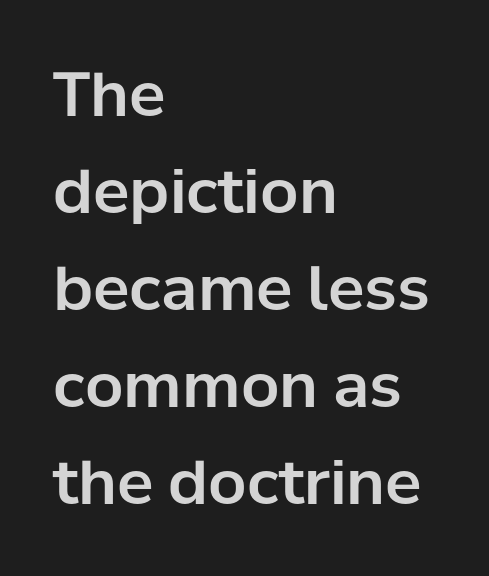
The image shows 61 px sans-serif type, upright; set left-aligned, normal line spacing (1.59x), normal letter spacing, not underlined; low stroke contrast and a medium x-height.
